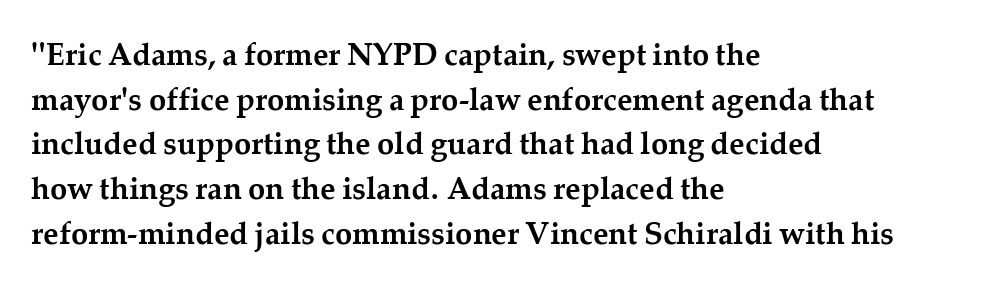
The image shows 31 px semibold serif type, upright; set left-aligned, normal line spacing (1.44x), normal letter spacing, not underlined; medium stroke contrast and a medium x-height.
